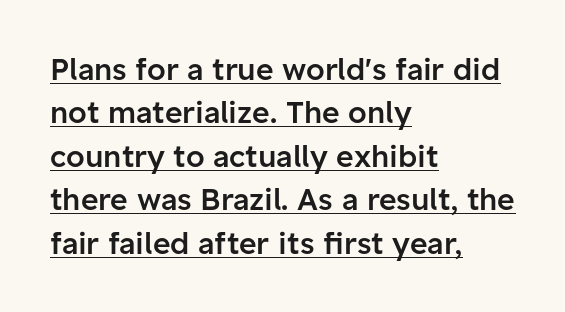
Upright lettering throughout. Character widths vary here, with narrow letters taking less room than wide ones. A rule runs beneath these lines of type. Reading down the column, the eye jumps a familiar distance to each next line. The gaps between neighbouring characters are ordinary and unremarkable.
